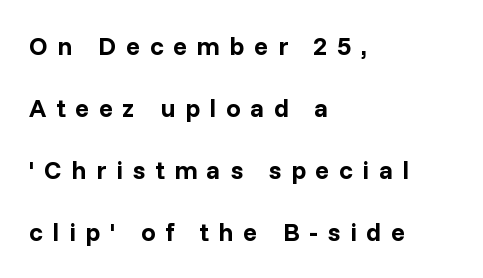
The image shows 26 px bold type, upright; set left-aligned, loose line spacing (2.39x), unusually wide letter spacing (+0.37 em), not underlined.
